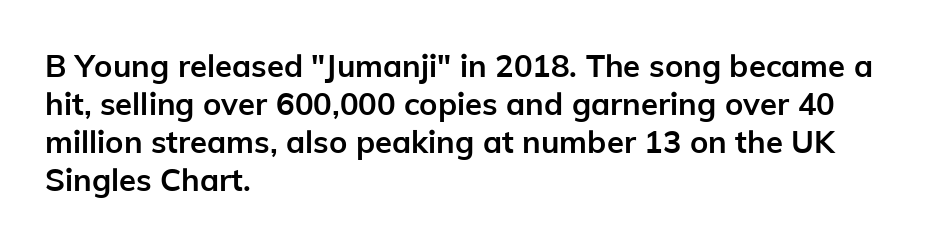
The image shows 31 px semibold sans-serif type, upright; set left-aligned, line spacing 1.23x, normal letter spacing, not underlined; low stroke contrast and a medium x-height.
